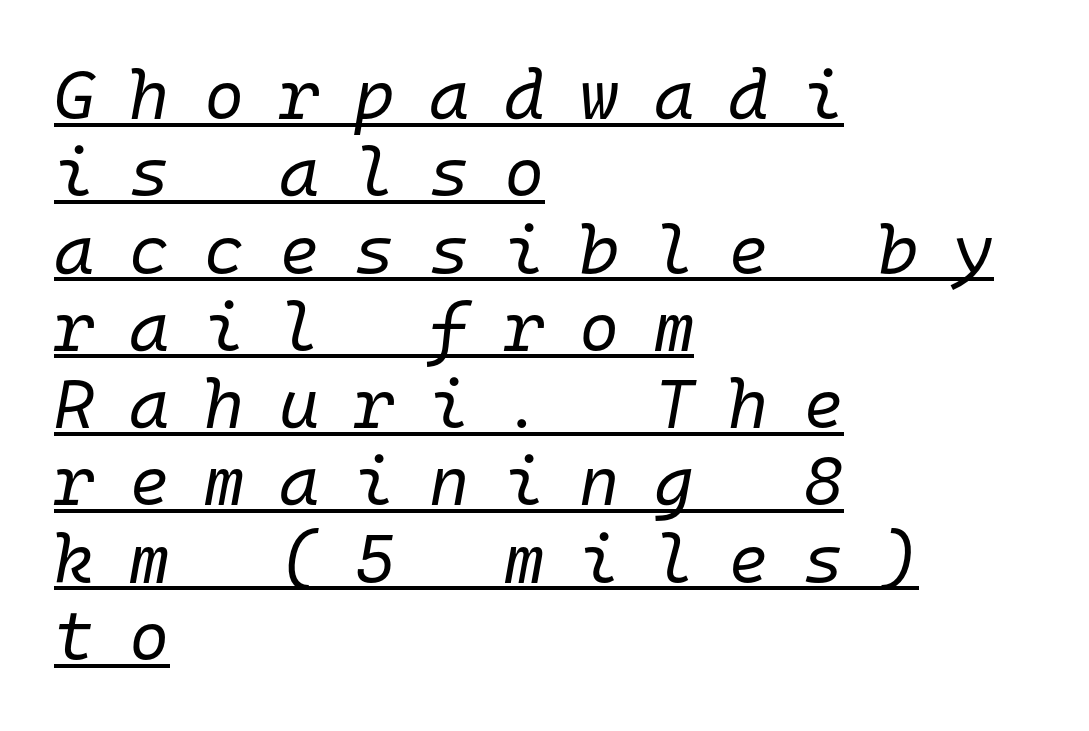
The image shows 69 px regular-weight type, italic (leaning right), monospaced; set left-aligned, tight line spacing (1.12x), unusually wide letter spacing (+0.5 em), underlined; low stroke contrast and a medium x-height.
